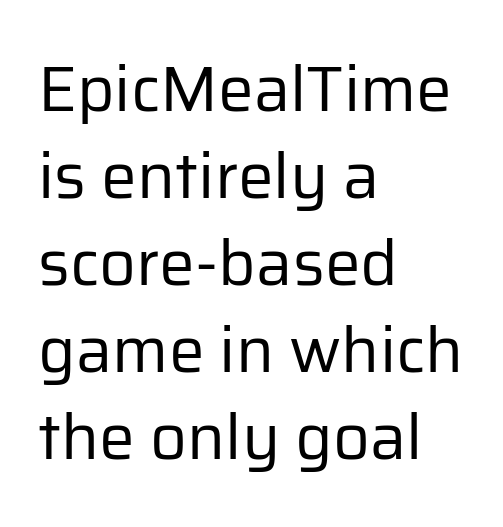
The image shows 64 px regular-weight sans-serif type, upright; set left-aligned, normal line spacing (1.36x), normal letter spacing, not underlined; low stroke contrast and a medium x-height.
